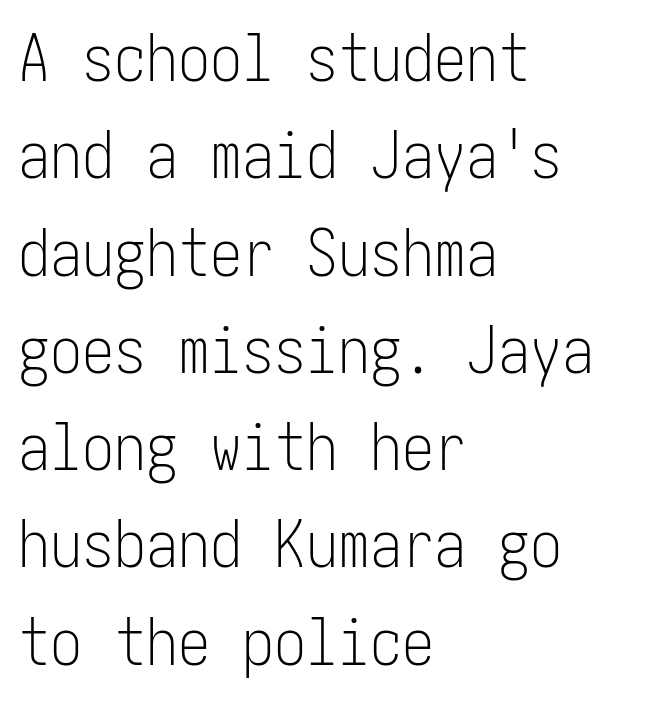
Q: Is the text bold? A: No.
Q: Is the text italic (slanted)? A: No, it is upright.
Q: Is the typeface a serif or a sans-serif typeface? A: Sans-serif.
Q: Is the text underlined? A: No.
Q: How is the paragraph aligned? A: Left-aligned.
Q: Is the spacing between letters normal or unusually wide? A: Normal.
Q: Is the spacing between lines tight, normal or loose? A: Normal.
Q: Width (condensed, normal, or wide)? A: Condensed.
Q: Stroke contrast? A: Low.
Q: x-height? A: Medium.
